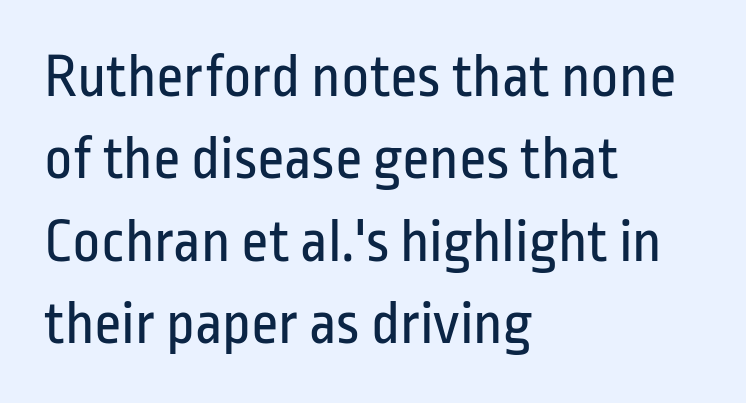
The zone under the glyphs is completely vacant. You can tell from the bare stems that sans-serif type was used. Weight: in the light-to-regular range. The lettering holds an erect, upright posture throughout. Compared with typical paragraphs, the rows here are spaced about the same.
